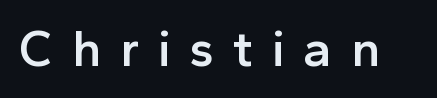
Q: Is the text bold? A: Semi-bold.
Q: Is the text italic (slanted)? A: No, it is upright.
Q: Is the typeface a serif or a sans-serif typeface? A: Sans-serif.
Q: Is the text underlined? A: No.
Q: Is the spacing between letters normal or unusually wide? A: Unusually wide.
Q: Width (condensed, normal, or wide)? A: Normal.
Q: x-height? A: Medium.
Q: Monospaced? A: No.
